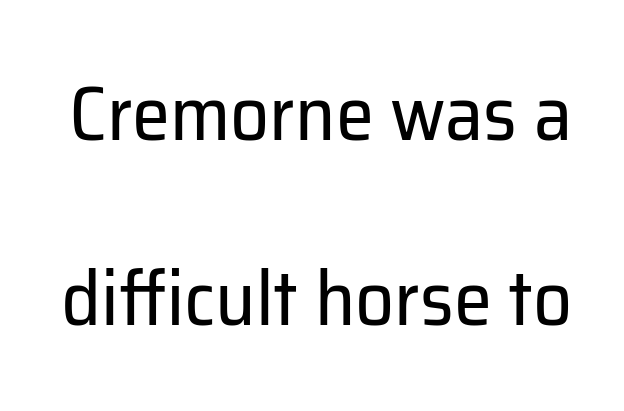
Q: Is the text bold? A: No.
Q: Is the text italic (slanted)? A: No, it is upright.
Q: Is the typeface a serif or a sans-serif typeface? A: Sans-serif.
Q: Is the text underlined? A: No.
Q: Is the spacing between letters normal or unusually wide? A: Normal.
Q: Is the spacing between lines tight, normal or loose? A: Loose.
Q: Width (condensed, normal, or wide)? A: Normal.
Q: Stroke contrast? A: Low.
Q: x-height? A: Medium.
Q: Monospaced? A: No.
